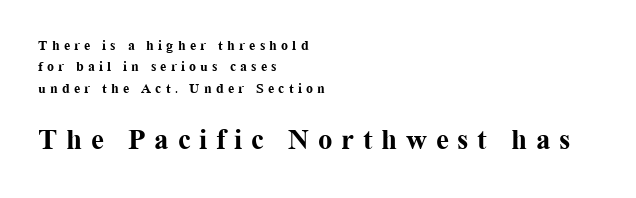
The image shows 29 px bold serif type, upright; set left-aligned, normal line spacing (1.53x), unusually wide letter spacing (+0.3 em), not underlined; the second (bottom) block is 2.07x larger; medium stroke contrast and a medium x-height.
